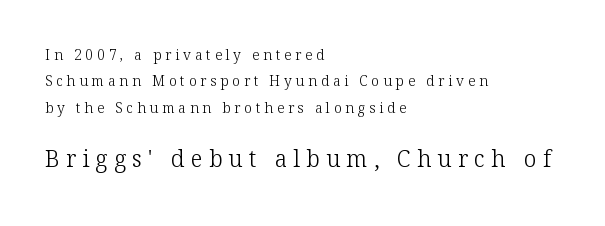
{"italic": "no", "bold": "no", "underline": "no", "align": "left", "line_spacing_ratio": 1.88, "letter_spacing": "wide", "letter_spacing_em": 0.27, "larger_block": "second", "size_ratio": 1.64, "glyph_px": 23}
